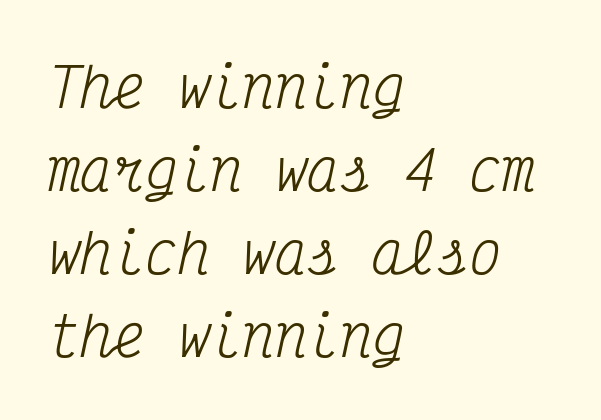
Q: Is the text bold? A: No.
Q: Is the text italic (slanted)? A: Yes, it leans right by about 12 degrees.
Q: Is the typeface a serif or a sans-serif typeface? A: Serif.
Q: Is the text underlined? A: No.
Q: How is the paragraph aligned? A: Left-aligned.
Q: Is the spacing between letters normal or unusually wide? A: Normal.
Q: Is the spacing between lines tight, normal or loose? A: Normal.
Q: Width (condensed, normal, or wide)? A: Condensed.
Q: Stroke contrast? A: Medium.
Q: x-height? A: Medium.
Q: Monospaced? A: Yes.
